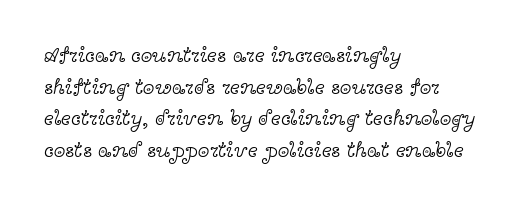
{"bold": "no", "underline": "no", "align": "left", "line_spacing": "normal", "line_spacing_ratio": 1.51, "letter_spacing": "normal", "letter_spacing_em": 0.0, "glyph_px": 21}
